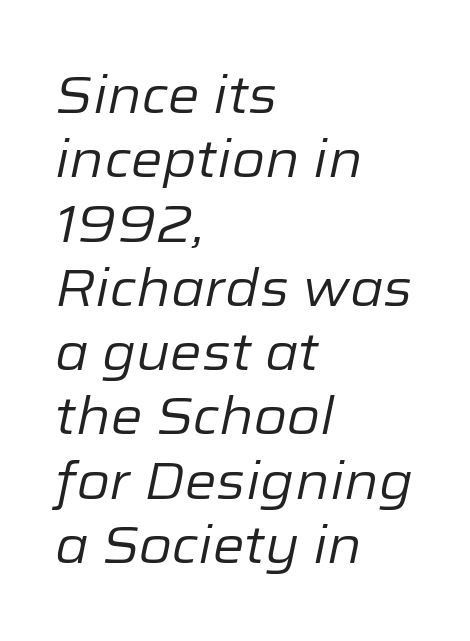
A typesetter would call this proportional, since set widths differ per character. Which margin do the lines hug? The left one — the right edge is uneven. The leading is moderate, giving the passage an even texture. Letters have the restrained weight of plain body copy at most. Rendered with sloped, italic letterforms. The letters sit at their default tracking, neither squeezed nor spread.
